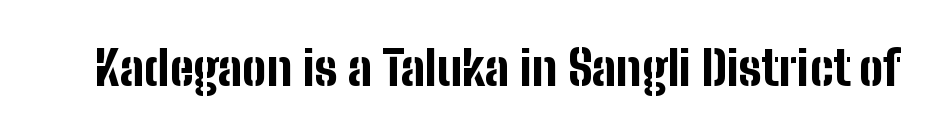
Compared with typical body copy, the letter spacing here is the same. These lines are composed in type without serifs. Chunky letters — that's bold for sure. Only glyphs here, with clear space below each row.
